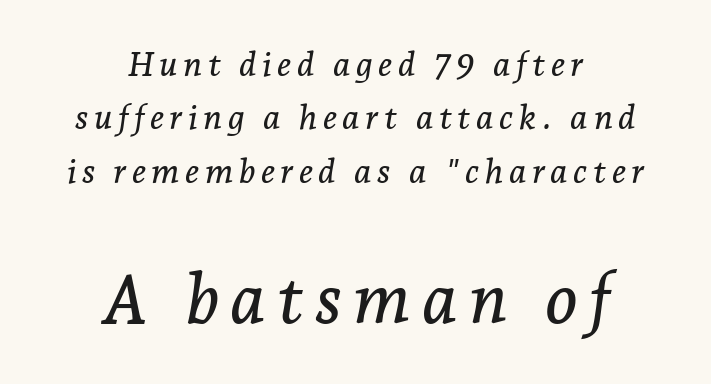
The image shows 69 px serif type, italic (leaning right); set centered, normal line spacing (1.57x), not underlined; the second (bottom) block is 2.03x larger; low stroke contrast and a medium x-height.
